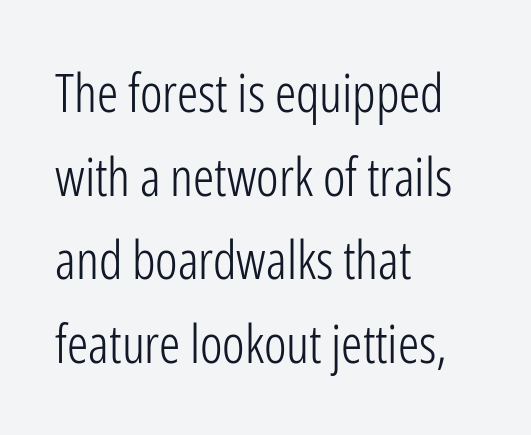
{"serif": "no", "italic": "no", "bold": "no", "weight": "light", "width": "condensed", "stroke_contrast": "low", "x_height": "medium", "monospaced": "no", "underline": "no", "align": "left", "line_spacing": "normal", "line_spacing_ratio": 1.58, "letter_spacing": "normal", "letter_spacing_em": 0.0, "glyph_px": 53}
